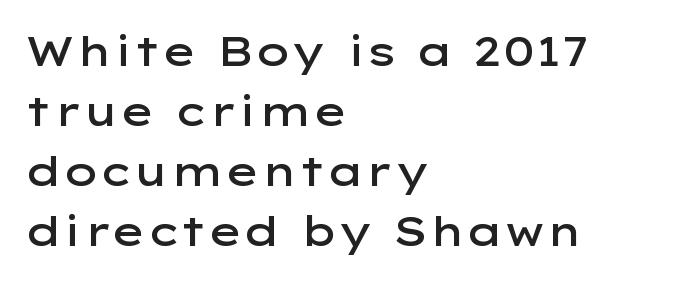
The image shows 41 px semibold, wide sans-serif type, upright; set left-aligned, normal line spacing (1.46x), normal letter spacing, not underlined; low stroke contrast and a medium x-height.
